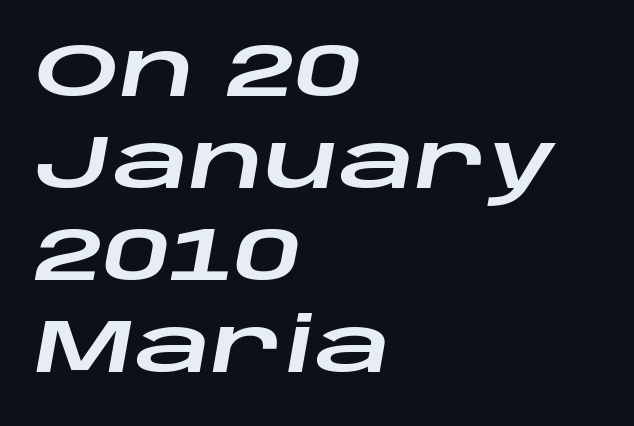
This rendering uses left alignment, leaving the right contour irregular. There is no visible air inserted between adjacent glyphs. The space directly below the letters is spotless. You could not count columns in this text — the font is proportionally spaced. Notice how the stems are inclined rather than vertical — that's the hallmark of italics.
